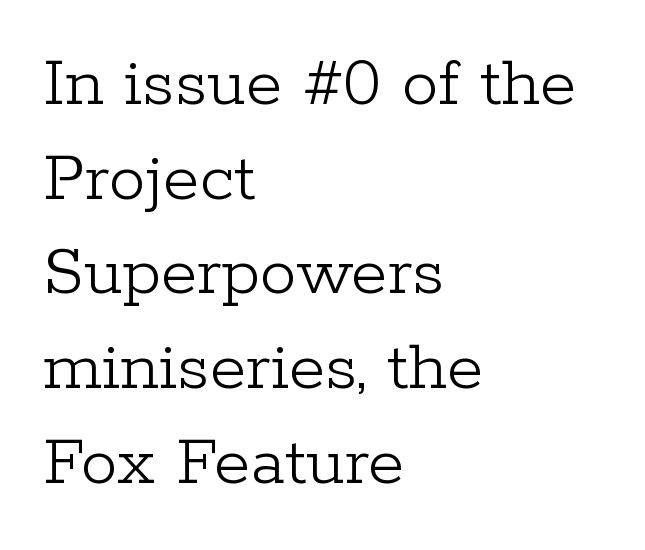
{"serif": "yes", "italic": "no", "bold": "no", "weight": "light", "width": "normal", "stroke_contrast": "low", "x_height": "medium", "monospaced": "no", "underline": "no", "align": "left", "line_spacing": "normal", "line_spacing_ratio": 1.28, "letter_spacing": "normal", "letter_spacing_em": 0.0, "glyph_px": 74}
